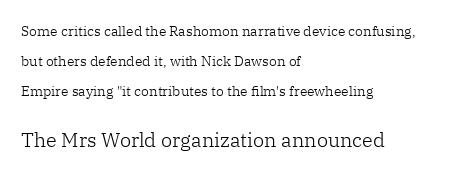
The image shows 20 px text type, upright; set left-aligned, loose line spacing (2.13x), normal letter spacing, not underlined; the second (bottom) block is 1.43x larger.
